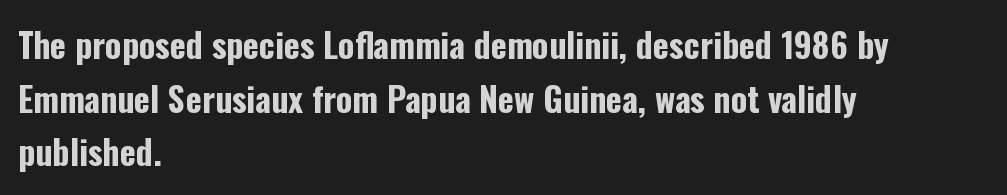
Q: Is the text bold? A: Yes.
Q: Is the text italic (slanted)? A: No, it is upright.
Q: Is the typeface a serif or a sans-serif typeface? A: Sans-serif.
Q: Is the text underlined? A: No.
Q: How is the paragraph aligned? A: Left-aligned.
Q: Is the spacing between letters normal or unusually wide? A: Normal.
Q: Is the spacing between lines tight, normal or loose? A: Normal.
Q: Width (condensed, normal, or wide)? A: Condensed.
Q: Stroke contrast? A: Low.
Q: x-height? A: Medium.
Q: Monospaced? A: No.
